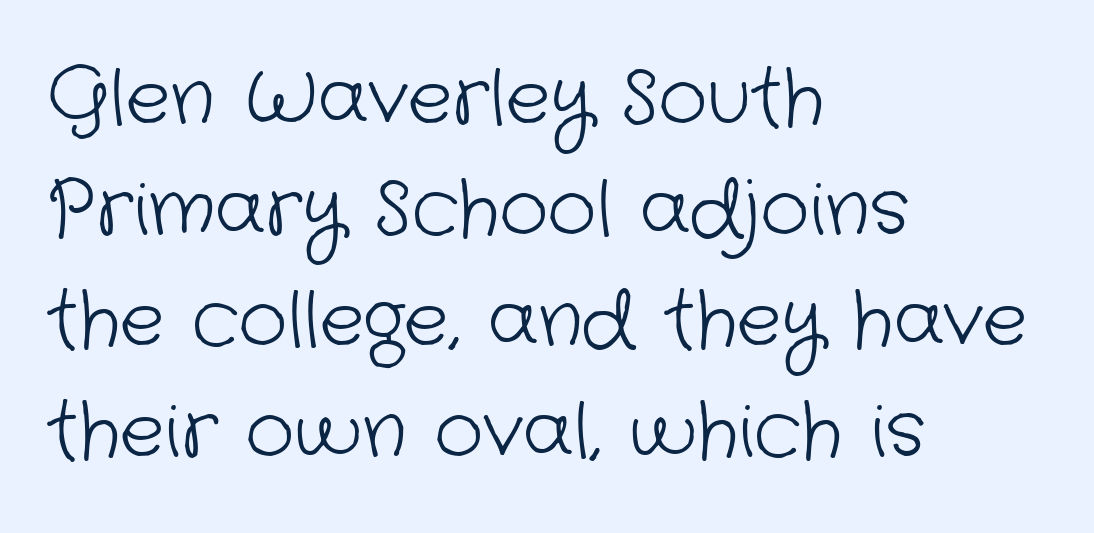
The image shows 75 px light sans-serif type; set left-aligned, normal line spacing (1.48x), normal letter spacing, not underlined; low stroke contrast and a medium x-height.
